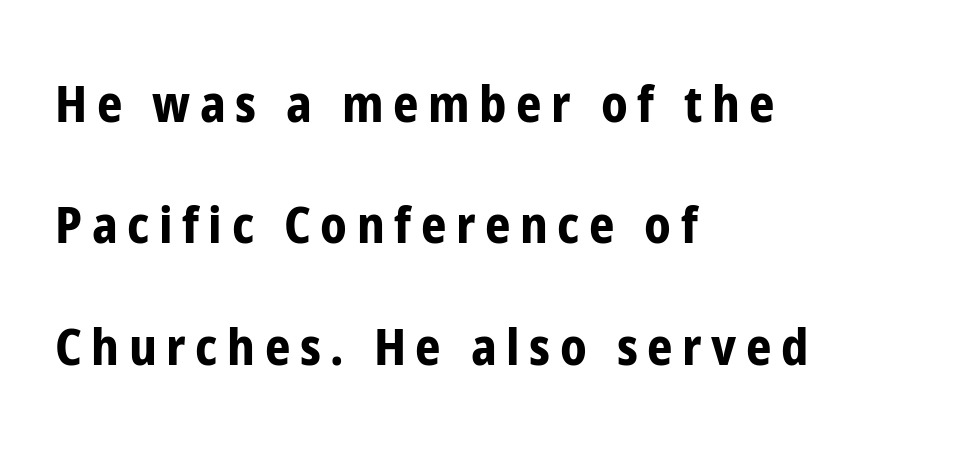
Note: no serifs on the glyphs. If you drew a ruler down the left edge, every line would touch it. Italic: no, the glyphs are upright roman. On the weight axis this lands at bold, roughly 700. The zone under the glyphs is completely vacant. A typesetter would call this proportional, since set widths differ per character.
